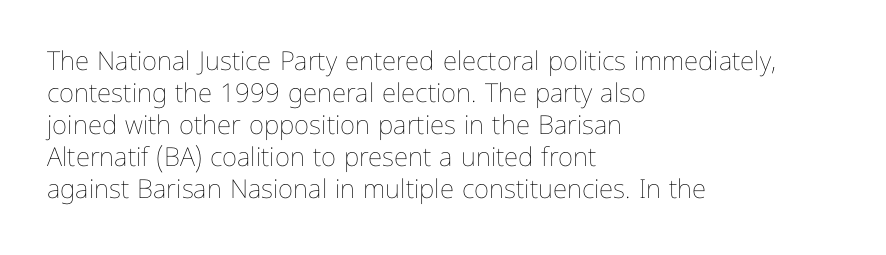
Q: Is the text bold? A: No.
Q: Is the text italic (slanted)? A: No, it is upright.
Q: Is the text underlined? A: No.
Q: How is the paragraph aligned? A: Left-aligned.
Q: Is the spacing between letters normal or unusually wide? A: Normal.
